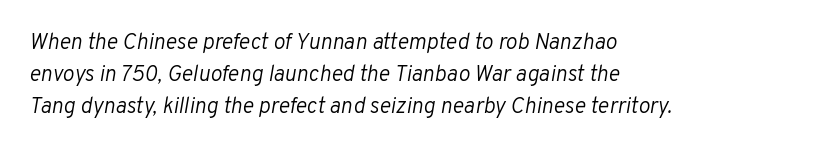
{"italic": "yes", "lean": "right", "slant_degrees": 10, "bold": "no", "underline": "no", "align": "left", "line_spacing": "normal", "line_spacing_ratio": 1.46, "letter_spacing": "normal", "letter_spacing_em": 0.0, "glyph_px": 22}
